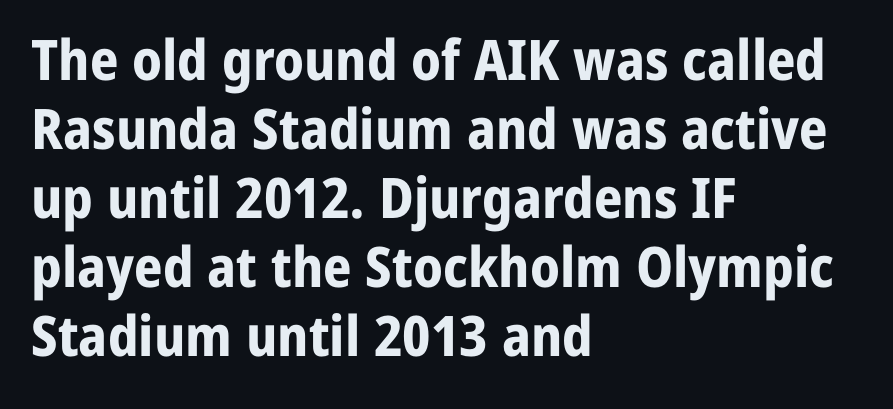
Emphasis by weight is at full strength: bold. Each letter's strokes conclude bluntly, with no projecting serifs. Character widths vary here, with narrow letters taking less room than wide ones. Does extra space separate the letters? No, they use regular spacing. Ascenders rise straight up at ninety degrees. Where is the straight margin? On the left.
